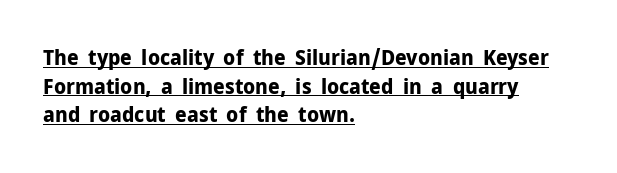
{"italic": "no", "bold": "yes", "underline": "yes", "align": "left", "line_spacing": "normal", "line_spacing_ratio": 1.36, "letter_spacing": "normal", "letter_spacing_em": 0.0, "glyph_px": 21}
